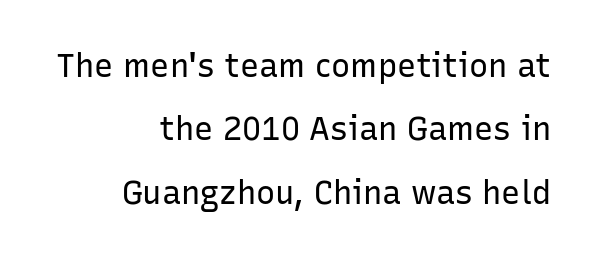
Q: Is the text bold? A: No.
Q: Is the text italic (slanted)? A: No, it is upright.
Q: Is the typeface a serif or a sans-serif typeface? A: Sans-serif.
Q: Is the text underlined? A: No.
Q: How is the paragraph aligned? A: Right-aligned.
Q: Is the spacing between letters normal or unusually wide? A: Normal.
Q: Is the spacing between lines tight, normal or loose? A: Loose.
Q: Width (condensed, normal, or wide)? A: Normal.
Q: Stroke contrast? A: Low.
Q: x-height? A: Medium.
Q: Monospaced? A: No.
